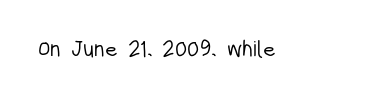
The image shows 22 px text type, upright; set normal letter spacing, not underlined.
